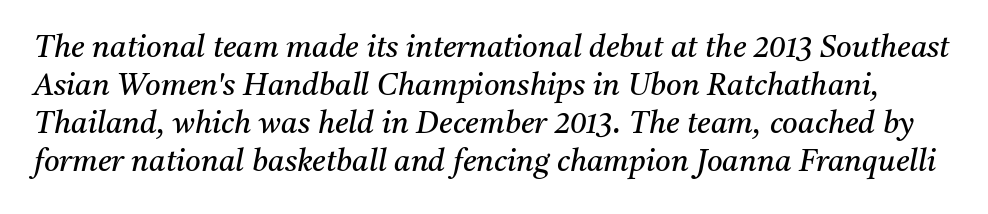
The image shows 30 px regular-weight serif type, italic (leaning right); set normal line spacing (1.27x), normal letter spacing, not underlined; medium stroke contrast and a medium x-height.
